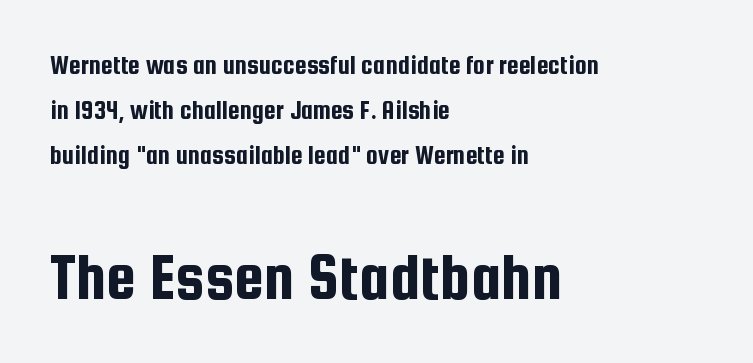
The image shows 68 px condensed sans-serif type, upright; set left-aligned, normal line spacing (1.67x), normal letter spacing, not underlined; the second (bottom) block is 2.52x larger; low stroke contrast and a medium x-height.
